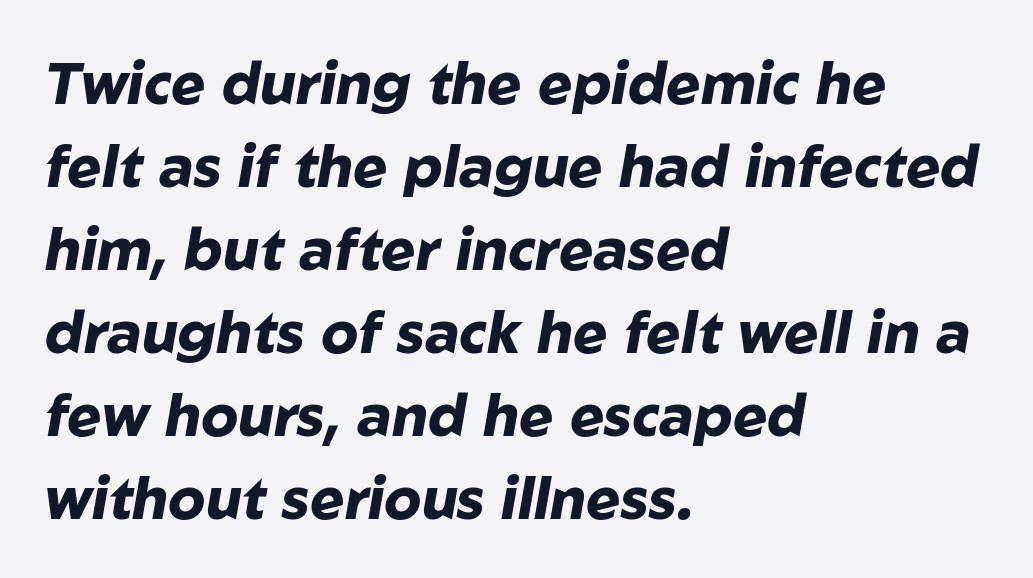
The image shows 58 px heavy type, italic (leaning right); set left-aligned, normal line spacing (1.43x), normal letter spacing, not underlined; low stroke contrast and a medium x-height.
